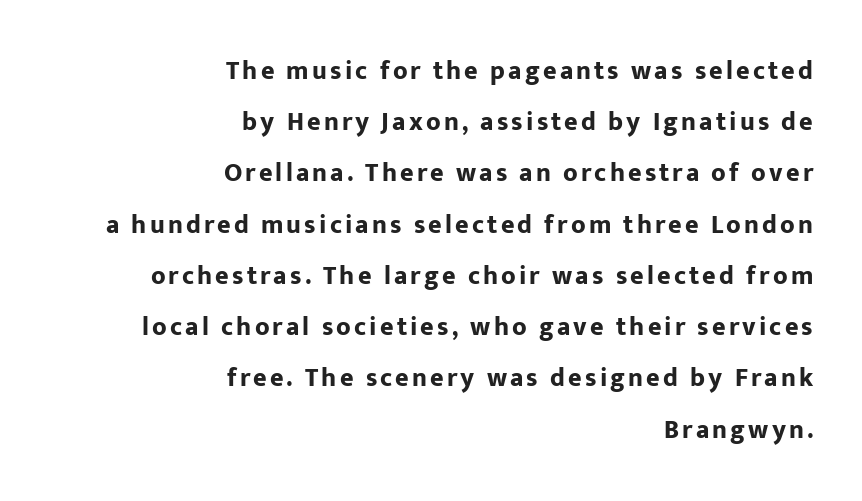
The image shows 26 px bold type, upright; set right-aligned, loose line spacing (1.97x), not underlined.
